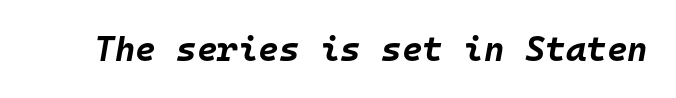
Rendered with sloped, italic letterforms. Typesetter's note: full bold, strokes at maximum text heaviness. Here the glyphs are tracked normally, forming tight word shapes. The zone under the glyphs is completely vacant. Looks like terminal output: every glyph gets an equal slot.
